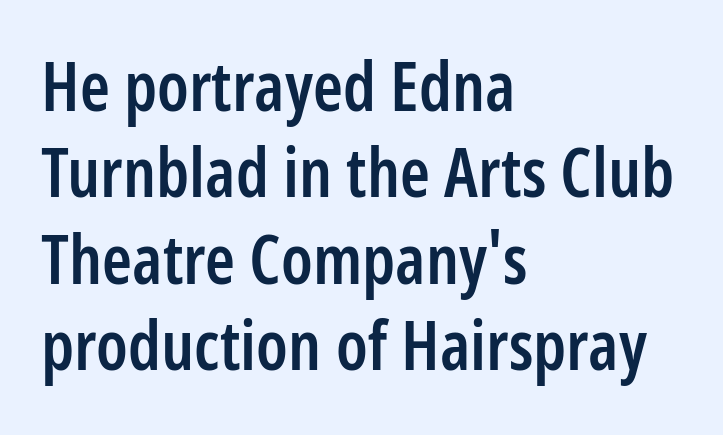
Letters rest on an invisible, unmarked baseline. This rendering leaves character spacing at its baseline value. Weight check: semibold — heavier than regular, not quite bold. No feet cap the strokes, marking this as sans-serif type. Regular leading. Ordinary non-slanted type is in use.
